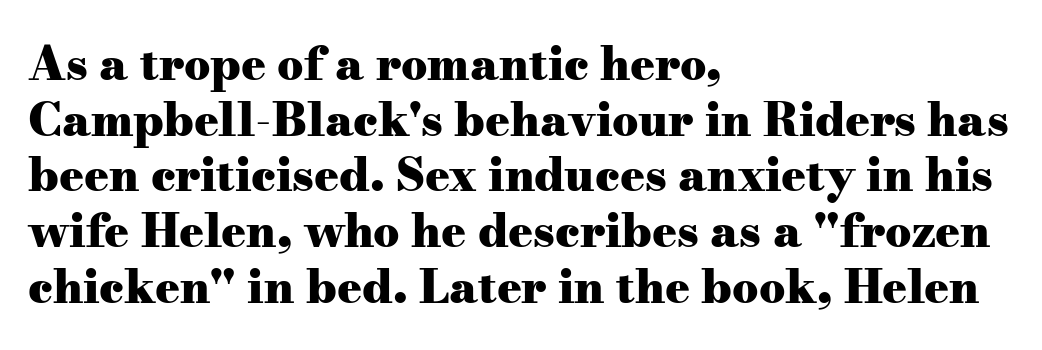
This is heavy type, rendered in bold. Words appear dense and cohesive because spacing is normal. Varying glyph widths throughout — classic text-font behaviour. Quick note: underline off. Typeset ragged right — the left edge is the straight one. To sum up the face: it has serifs.
